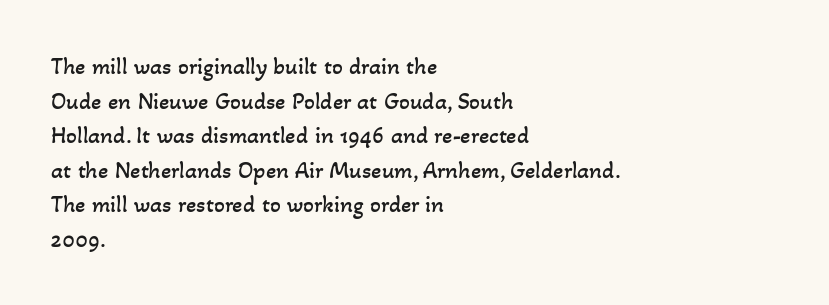
{"bold": "no", "underline": "no", "align": "left", "line_spacing": "normal", "line_spacing_ratio": 1.44, "letter_spacing": "normal", "letter_spacing_em": 0.0, "glyph_px": 24}
